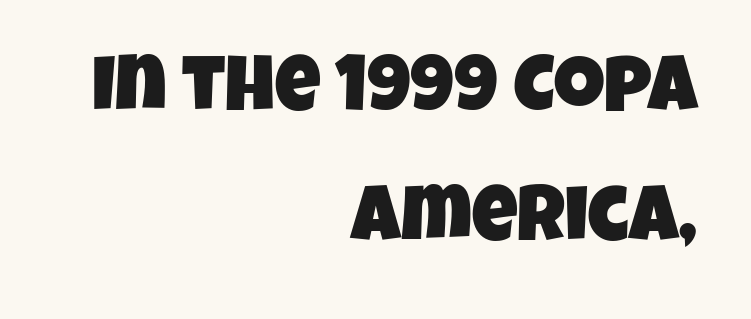
{"serif": "no", "width": "condensed", "stroke_contrast": "low", "x_height": "large", "monospaced": "no", "underline": "no", "align": "right", "line_spacing": "normal", "line_spacing_ratio": 1.65, "letter_spacing": "normal", "letter_spacing_em": 0.0, "glyph_px": 79}
